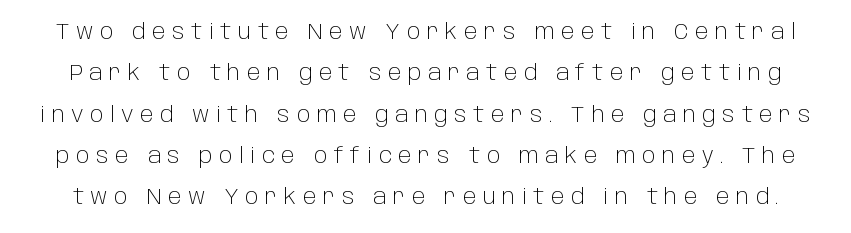
{"italic": "no", "bold": "no", "underline": "no", "line_spacing": "loose", "line_spacing_ratio": 1.97, "letter_spacing": "wide", "letter_spacing_em": 0.31, "glyph_px": 21}
